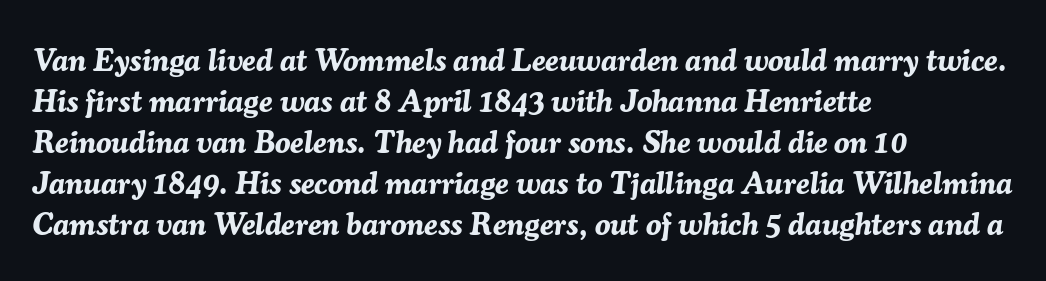
{"italic": "yes", "lean": "right", "slant_degrees": 7, "bold": "yes", "weight": "bold", "width": "normal", "stroke_contrast": "medium", "x_height": "medium", "monospaced": "no", "underline": "no", "align": "left", "line_spacing": "normal", "line_spacing_ratio": 1.32, "letter_spacing": "normal", "letter_spacing_em": 0.0, "glyph_px": 31}
